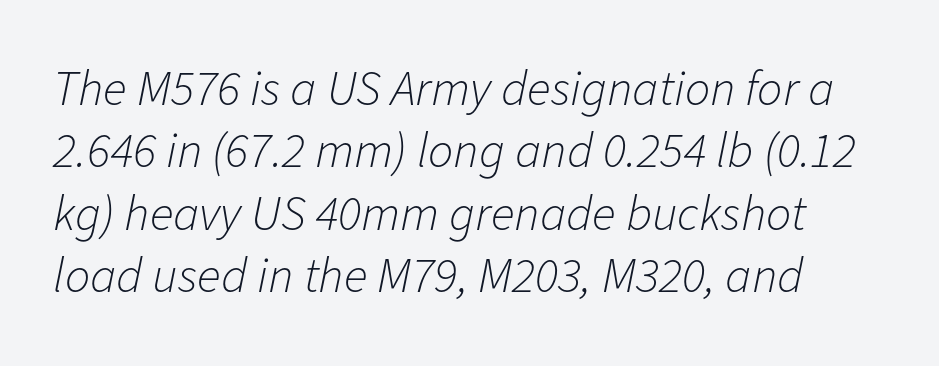
The letters sit at their default tracking, neither squeezed nor spread. A light-to-regular cut is what we see here. Glance below the letters and you will spot only blank space. Designer's note — italics engaged.
